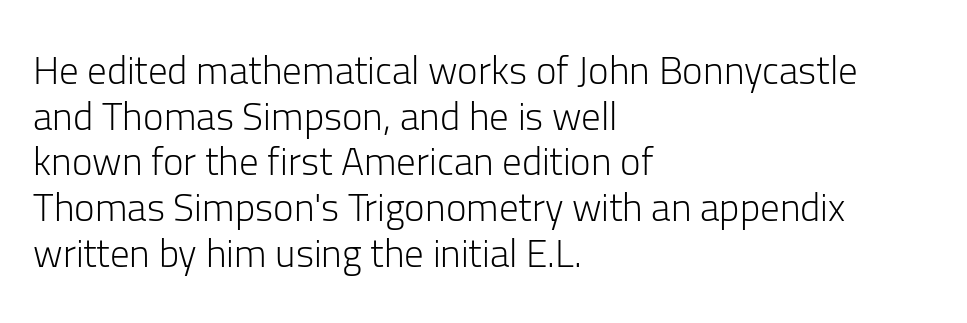
The zone under the glyphs is completely vacant. Default kerning and tracking; the words read as compact shapes. This sample uses a sans-serif face. The letters stand straight up with perfectly vertical stems.
